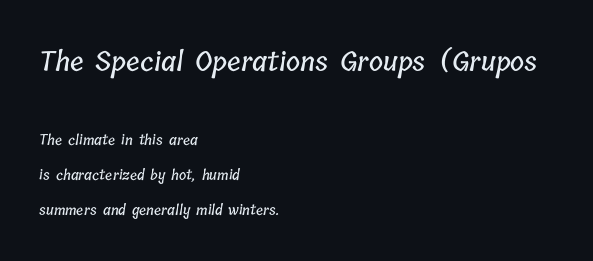
The image shows 27 px text type; set left-aligned, loose line spacing (2.49x), normal letter spacing, not underlined; the first (top) block is 1.93x larger.
